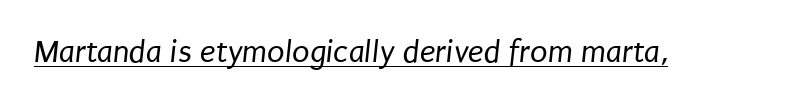
The image shows 32 px regular-weight, condensed sans-serif type; set normal letter spacing, underlined; low stroke contrast and a large x-height.
